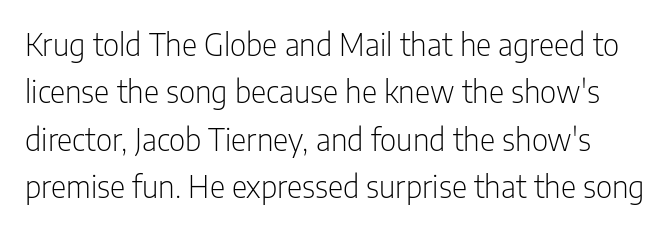
Students, observe: this is what conventionally led text looks like. Do the characters align in a grid? No, the font is proportional. Posture: upright roman. These lines are composed in type without serifs.
